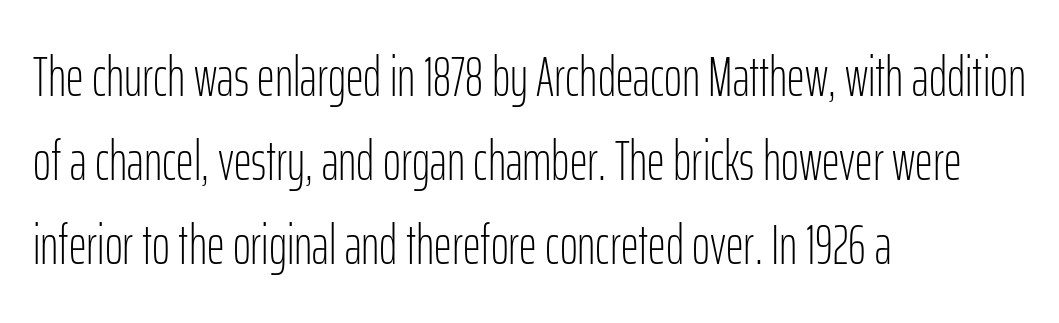
{"serif": "no", "italic": "no", "bold": "no", "weight": "light", "width": "condensed", "stroke_contrast": "low", "x_height": "medium", "monospaced": "no", "underline": "no", "align": "left", "line_spacing": "normal", "line_spacing_ratio": 1.53, "letter_spacing": "normal", "letter_spacing_em": 0.0, "glyph_px": 55}
